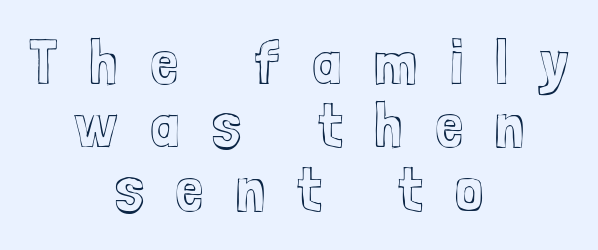
The tracking reads as deliberately expanded to a designer's eye. Centered paragraph, ragged on both sides. Descenders hang freely into open space. Leading is clearly below the norm, producing a dense column.
